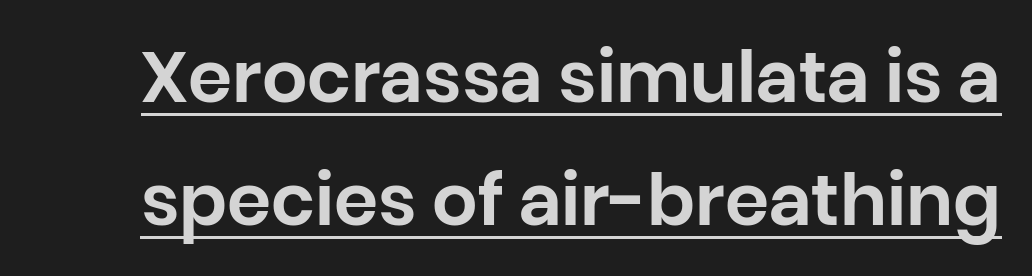
The image shows 71 px sans-serif type, upright; set line spacing 1.73x, normal letter spacing, underlined; low stroke contrast and a large x-height.
